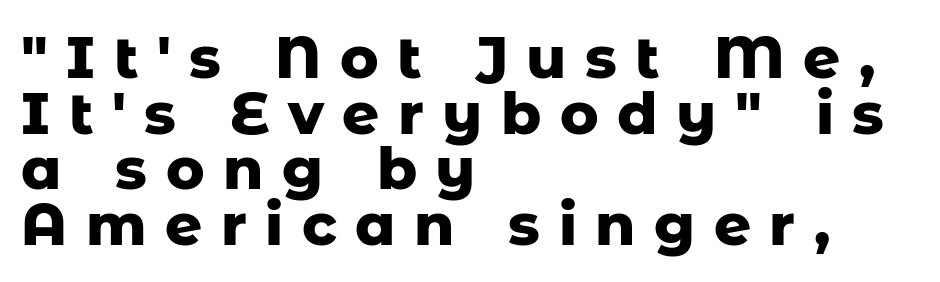
{"serif": "no", "italic": "no", "bold": "yes", "weight": "heavy", "width": "normal", "stroke_contrast": "low", "x_height": "medium", "monospaced": "no", "underline": "no", "align": "left", "line_spacing": "tight", "line_spacing_ratio": 0.96, "letter_spacing": "wide", "letter_spacing_em": 0.32, "glyph_px": 58}
